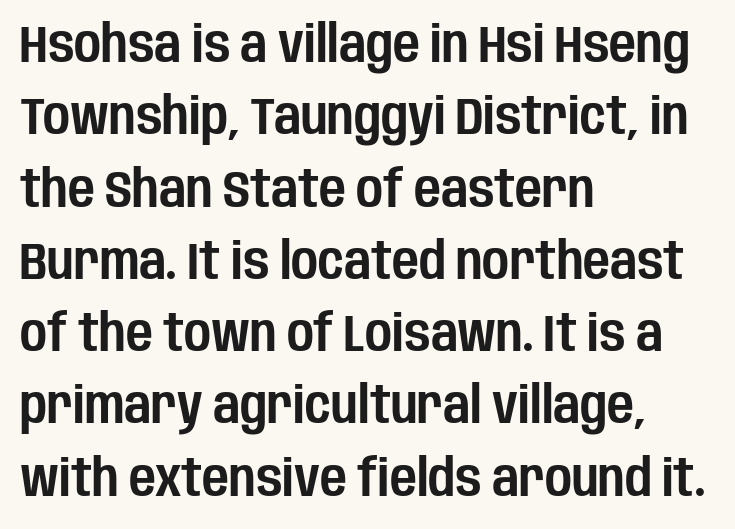
{"serif": "no", "italic": "no", "width": "condensed", "stroke_contrast": "low", "x_height": "large", "monospaced": "no", "underline": "no", "align": "left", "line_spacing": "normal", "line_spacing_ratio": 1.39, "letter_spacing": "normal", "letter_spacing_em": 0.0, "glyph_px": 52}
